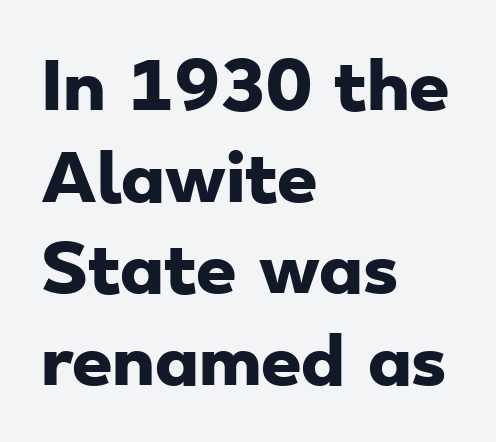
Spacing between characters is what you'd get straight out of the box. Is this a fixed-width face? No — the glyphs have proportional, varying widths. Honestly, the row spacing looks completely unremarkable. Classification — sans serif. If you drew a ruler down the left edge, every line would touch it.
